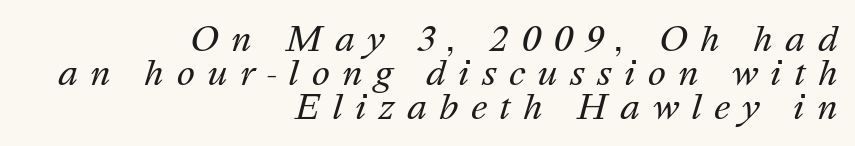
{"italic": "yes", "lean": "right", "slant_degrees": 16, "bold": "no", "weight": "regular", "width": "normal", "stroke_contrast": "medium", "x_height": "medium", "monospaced": "no", "underline": "no", "align": "right", "line_spacing": "tight", "line_spacing_ratio": 1.0, "letter_spacing": "wide", "letter_spacing_em": 0.36, "glyph_px": 34}
